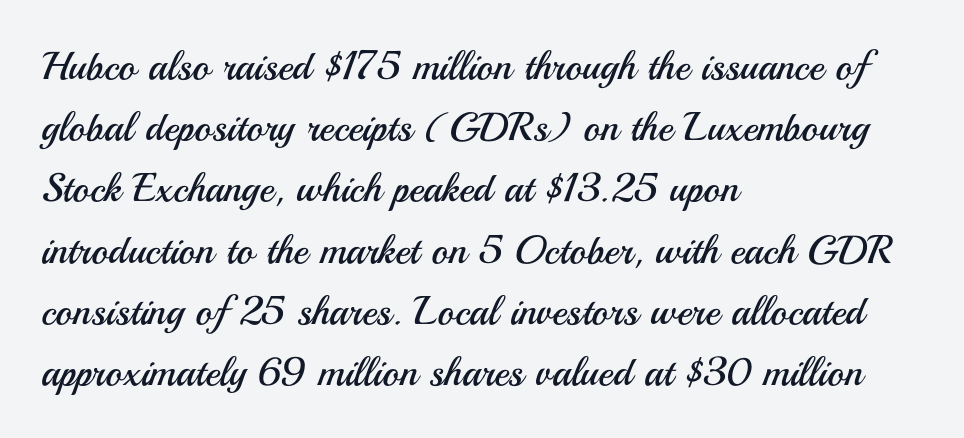
The image shows 40 px regular-weight sans-serif type; set left-aligned, normal line spacing (1.53x), normal letter spacing, not underlined; medium stroke contrast and a small x-height.
